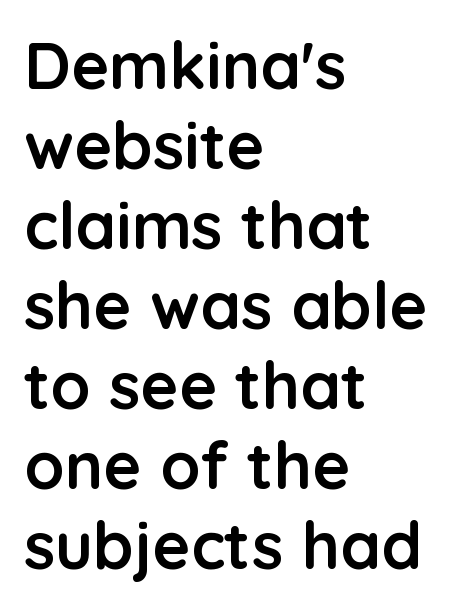
Q: Is the text bold? A: Yes.
Q: Is the text italic (slanted)? A: No, it is upright.
Q: Is the typeface a serif or a sans-serif typeface? A: Sans-serif.
Q: Is the text underlined? A: No.
Q: How is the paragraph aligned? A: Left-aligned.
Q: Is the spacing between letters normal or unusually wide? A: Normal.
Q: Width (condensed, normal, or wide)? A: Normal.
Q: Stroke contrast? A: Low.
Q: x-height? A: Medium.
Q: Monospaced? A: No.
